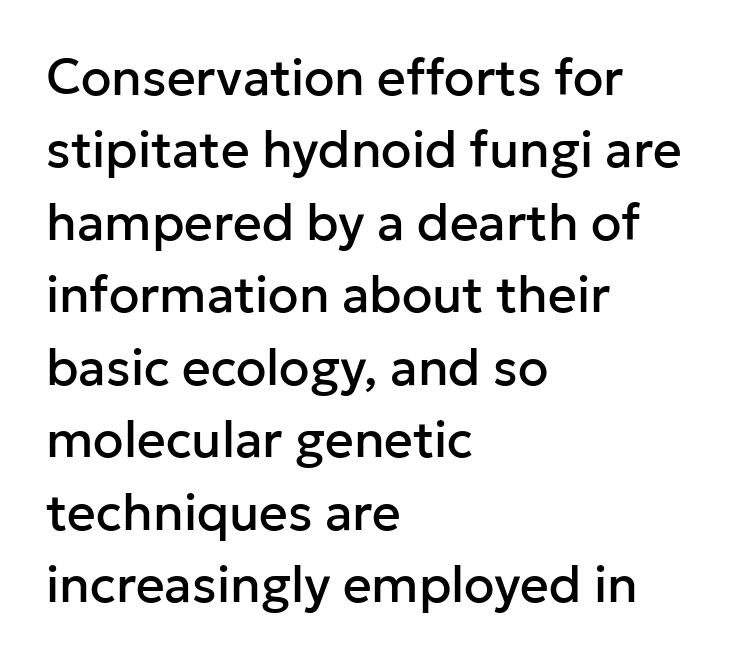
The ragged edge is on the right, which tells us the setting is flush left. If you drew a line through each stem, it would be perfectly vertical. Does the leading feel generous? No, just average. These lines are composed in type without serifs.
